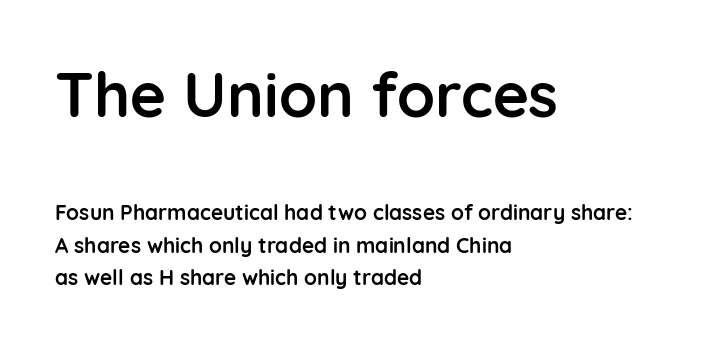
Q: Is the text bold? A: Yes.
Q: Is the text italic (slanted)? A: No, it is upright.
Q: Is the typeface a serif or a sans-serif typeface? A: Sans-serif.
Q: Is the text underlined? A: No.
Q: How is the paragraph aligned? A: Left-aligned.
Q: Is the spacing between letters normal or unusually wide? A: Normal.
Q: Is the spacing between lines tight, normal or loose? A: Normal.
Q: Which block of text is set in a larger size, the first (top) or the second (bottom)? A: The first (top) one.
Q: Width (condensed, normal, or wide)? A: Normal.
Q: Stroke contrast? A: Low.
Q: x-height? A: Medium.
Q: Monospaced? A: No.
